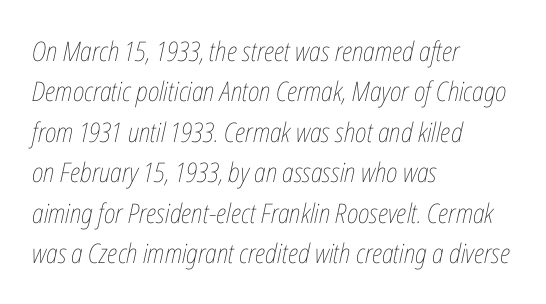
The image shows 27 px text type, italic (leaning right); set left-aligned, normal line spacing (1.5x), normal letter spacing, not underlined.
